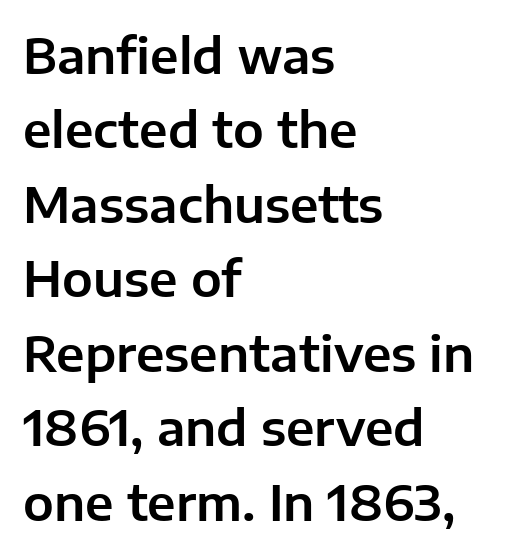
The image shows 49 px sans-serif type, upright; set left-aligned, normal line spacing (1.52x), normal letter spacing, not underlined; low stroke contrast and a medium x-height.
